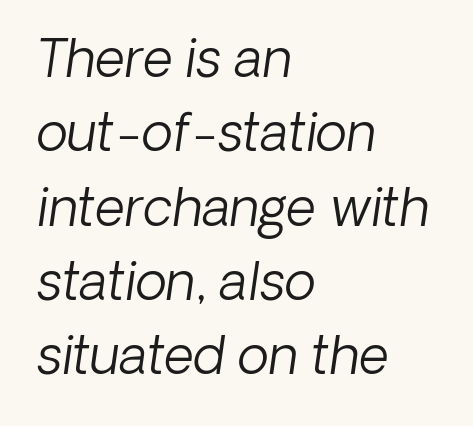
The image shows 52 px light type, italic (leaning right); set left-aligned, normal line spacing (1.43x), normal letter spacing, not underlined; low stroke contrast and a medium x-height.
